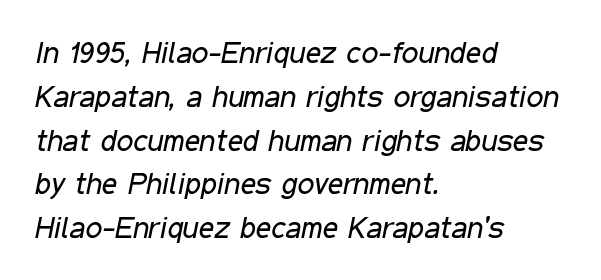
Check under the words: just untouched page. The letters advance in unequal steps, a hallmark of proportional type. A typesetter would mark this as italic. This rendering uses left alignment, leaving the right contour irregular.
